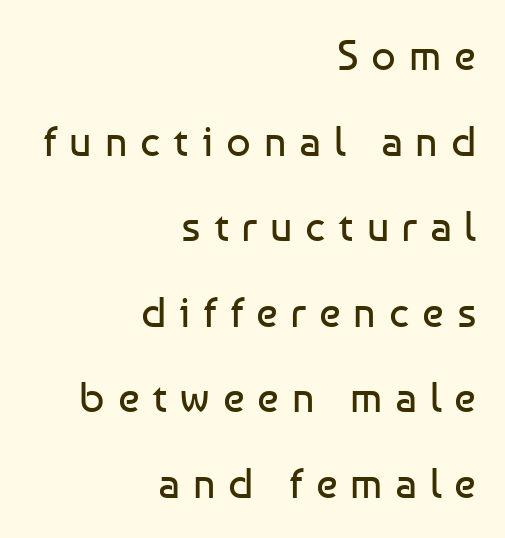
Q: Is the text bold? A: No.
Q: Is the text italic (slanted)? A: No, it is upright.
Q: Is the typeface a serif or a sans-serif typeface? A: Sans-serif.
Q: Is the text underlined? A: No.
Q: How is the paragraph aligned? A: Right-aligned.
Q: Is the spacing between letters normal or unusually wide? A: Unusually wide.
Q: Is the spacing between lines tight, normal or loose? A: Loose.
Q: Width (condensed, normal, or wide)? A: Normal.
Q: Stroke contrast? A: Low.
Q: x-height? A: Medium.
Q: Monospaced? A: No.
